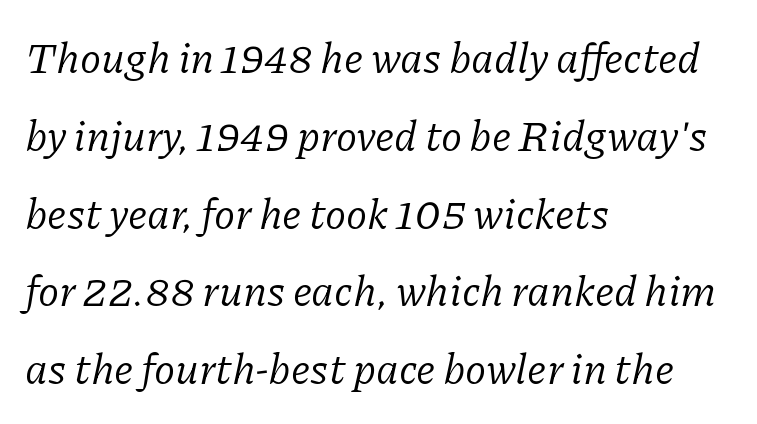
The image shows 43 px regular-weight serif type, italic (leaning right); set left-aligned, line spacing 1.81x, normal letter spacing, not underlined; low stroke contrast and a medium x-height.
